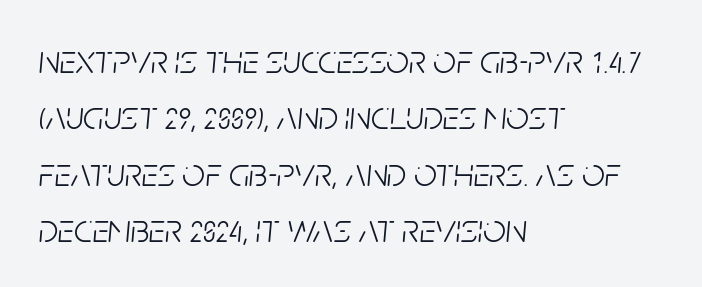
Q: Is the text bold? A: No.
Q: Is the text italic (slanted)? A: Yes, it leans right by about 5 degrees.
Q: Is the text underlined? A: No.
Q: How is the paragraph aligned? A: Left-aligned.
Q: Is the spacing between letters normal or unusually wide? A: Normal.
Q: Is the spacing between lines tight, normal or loose? A: Normal.
Q: Width (condensed, normal, or wide)? A: Condensed.
Q: Stroke contrast? A: Low.
Q: x-height? A: Large.
Q: Monospaced? A: No.
